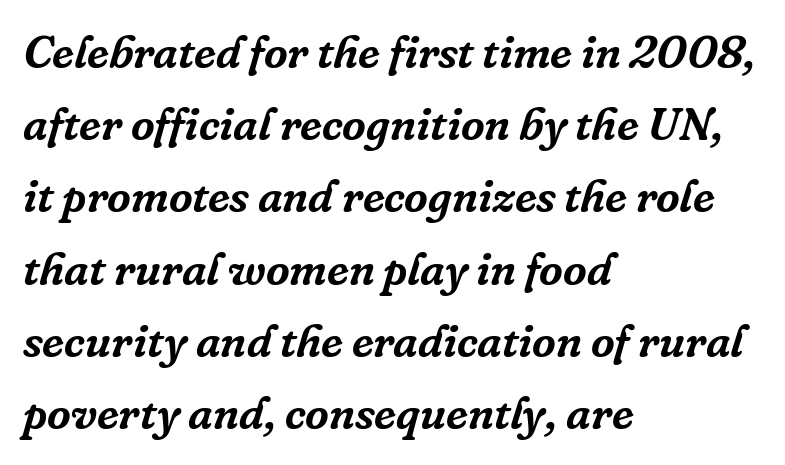
Q: Is the text italic (slanted)? A: Yes, it leans right by about 16 degrees.
Q: Is the typeface a serif or a sans-serif typeface? A: Serif.
Q: Is the text underlined? A: No.
Q: How is the paragraph aligned? A: Left-aligned.
Q: Is the spacing between letters normal or unusually wide? A: Normal.
Q: Is the spacing between lines tight, normal or loose? A: Normal.
Q: Width (condensed, normal, or wide)? A: Normal.
Q: Stroke contrast? A: Low.
Q: x-height? A: Medium.
Q: Monospaced? A: No.
